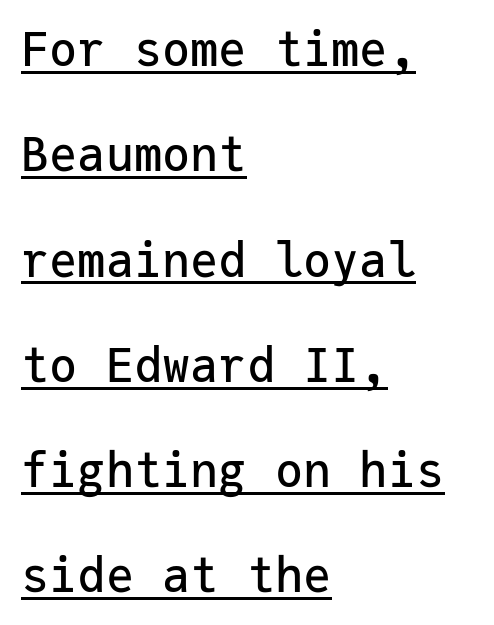
Q: Is the text italic (slanted)? A: No, it is upright.
Q: Is the typeface a serif or a sans-serif typeface? A: Sans-serif.
Q: Is the text underlined? A: Yes.
Q: How is the paragraph aligned? A: Left-aligned.
Q: Is the spacing between letters normal or unusually wide? A: Normal.
Q: Is the spacing between lines tight, normal or loose? A: Loose.
Q: Width (condensed, normal, or wide)? A: Normal.
Q: Stroke contrast? A: Low.
Q: x-height? A: Medium.
Q: Monospaced? A: Yes.
